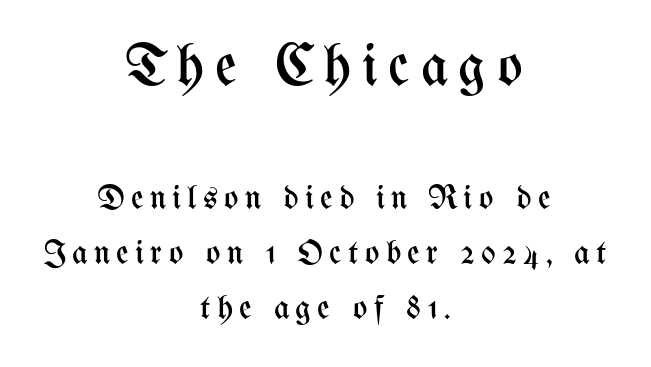
Q: Is the text bold? A: No.
Q: Is the text italic (slanted)? A: No, it is upright.
Q: Is the text underlined? A: No.
Q: How is the paragraph aligned? A: Centered.
Q: Is the spacing between lines tight, normal or loose? A: Normal.
Q: Which block of text is set in a larger size, the first (top) or the second (bottom)? A: The first (top) one.
Q: Width (condensed, normal, or wide)? A: Condensed.
Q: Stroke contrast? A: Medium.
Q: x-height? A: Medium.
Q: Monospaced? A: No.
